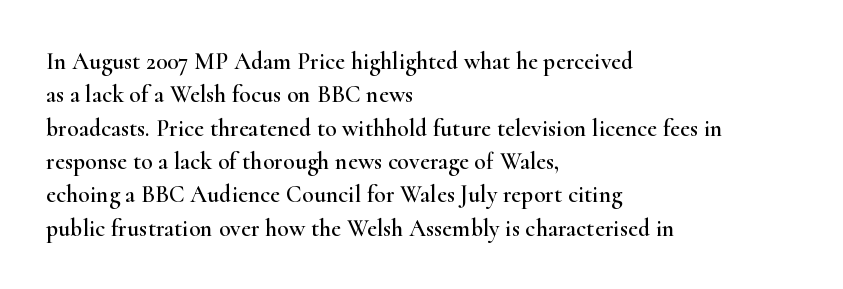
Q: Is the text italic (slanted)? A: No, it is upright.
Q: Is the text underlined? A: No.
Q: How is the paragraph aligned? A: Left-aligned.
Q: Is the spacing between letters normal or unusually wide? A: Normal.
Q: Is the spacing between lines tight, normal or loose? A: Normal.
